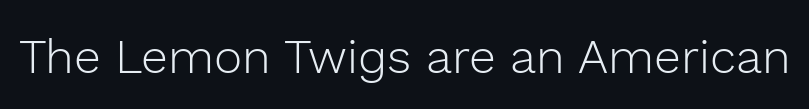
The font's upright variant was chosen for this text. Decoration check: the copy has no underline. The weight would be labelled regular, book, light, or lighter still. Think of a printed novel: that variable character pitch is what you see here. Nobody touched the tracking dial on this one. Does the type have serifs? No, each stem ends abruptly.
